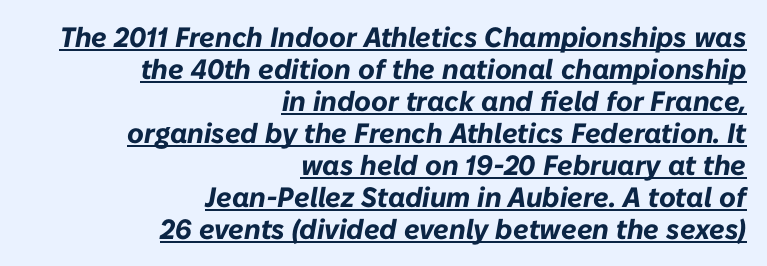
The image shows 28 px bold type, italic (leaning right); set right-aligned, tight line spacing (1.14x), normal letter spacing, underlined; low stroke contrast and a medium x-height.
